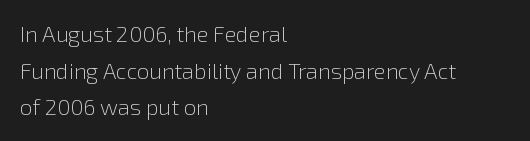
Q: Is the text bold? A: No.
Q: Is the text italic (slanted)? A: No, it is upright.
Q: Is the text underlined? A: No.
Q: How is the paragraph aligned? A: Left-aligned.
Q: Is the spacing between letters normal or unusually wide? A: Normal.
Q: Is the spacing between lines tight, normal or loose? A: Normal.
